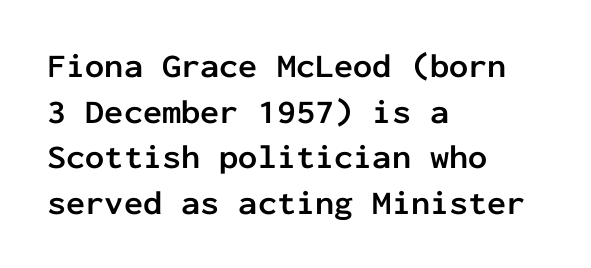
The image shows 34 px semibold sans-serif type, upright, monospaced; set left-aligned, normal line spacing (1.34x), normal letter spacing, not underlined; low stroke contrast and a medium x-height.
